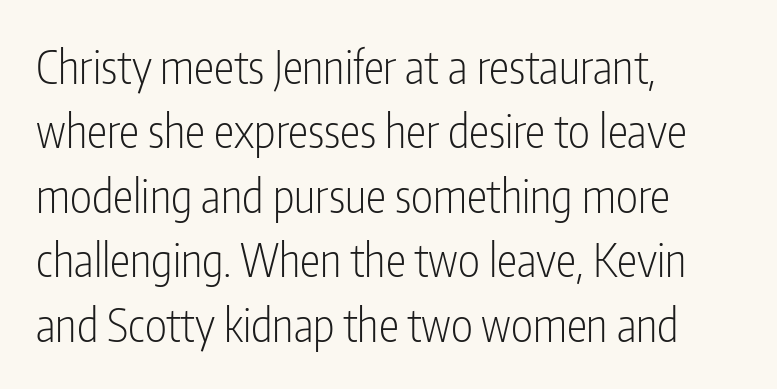
Q: Is the text bold? A: No.
Q: Is the text italic (slanted)? A: No, it is upright.
Q: Is the typeface a serif or a sans-serif typeface? A: Sans-serif.
Q: Is the text underlined? A: No.
Q: How is the paragraph aligned? A: Left-aligned.
Q: Is the spacing between letters normal or unusually wide? A: Normal.
Q: Is the spacing between lines tight, normal or loose? A: Normal.
Q: Width (condensed, normal, or wide)? A: Condensed.
Q: Stroke contrast? A: Low.
Q: x-height? A: Medium.
Q: Monospaced? A: No.
